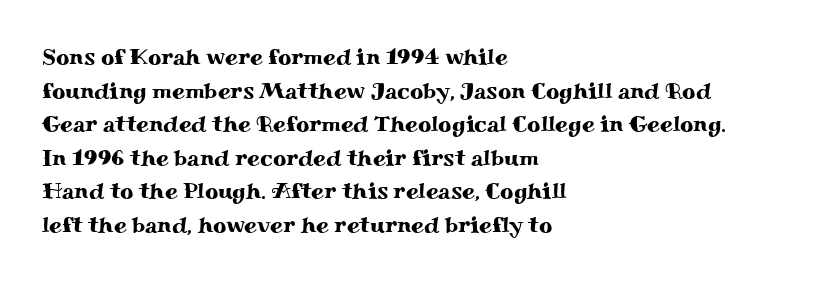
The image shows 23 px text type, upright; set left-aligned, normal line spacing (1.46x), normal letter spacing, not underlined.
